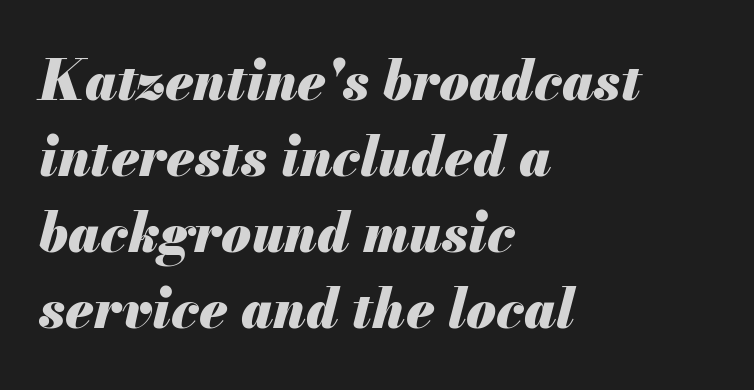
The image shows 54 px heavy type, italic (leaning right); set left-aligned, normal line spacing (1.41x), normal letter spacing, not underlined; medium stroke contrast and a small x-height.
